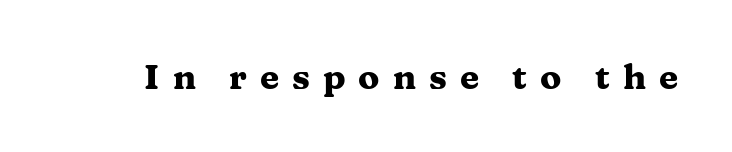
{"serif": "yes", "italic": "no", "bold": "yes", "weight": "heavy", "width": "wide", "stroke_contrast": "medium", "x_height": "medium", "monospaced": "no", "underline": "no", "letter_spacing": "wide", "letter_spacing_em": 0.37, "glyph_px": 35}
